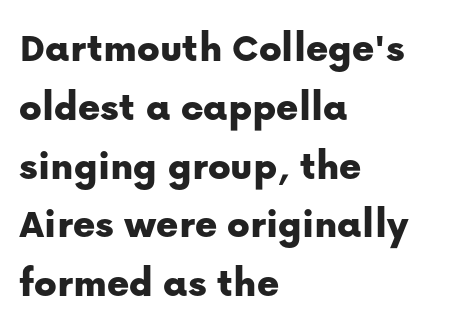
Q: Is the text italic (slanted)? A: No, it is upright.
Q: Is the typeface a serif or a sans-serif typeface? A: Sans-serif.
Q: Is the text underlined? A: No.
Q: How is the paragraph aligned? A: Left-aligned.
Q: Is the spacing between letters normal or unusually wide? A: Normal.
Q: Is the spacing between lines tight, normal or loose? A: Normal.
Q: Width (condensed, normal, or wide)? A: Normal.
Q: Stroke contrast? A: Low.
Q: x-height? A: Medium.
Q: Monospaced? A: No.
